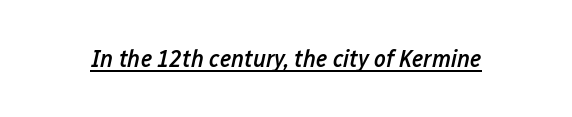
Q: Is the text bold? A: Semi-bold.
Q: Is the text italic (slanted)? A: Yes, it leans right by about 12 degrees.
Q: Is the text underlined? A: Yes.
Q: Is the spacing between letters normal or unusually wide? A: Normal.
